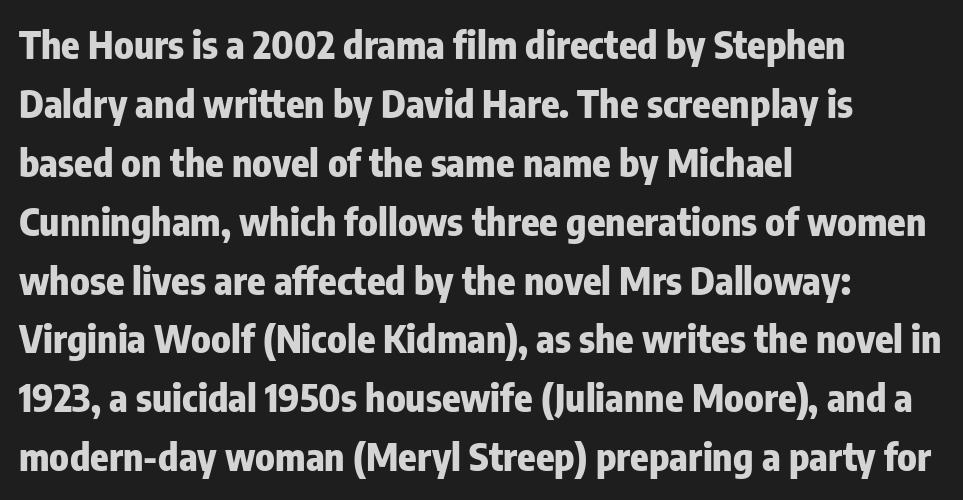
Regarding serifs, this sample does without them. One glance says typical: line gaps are just what's usual. The lettering holds an erect, upright posture throughout. Is the type bold? Yes — the strokes are clearly thick and heavy. These lines keep a tight, regular rhythm from letter to letter.
